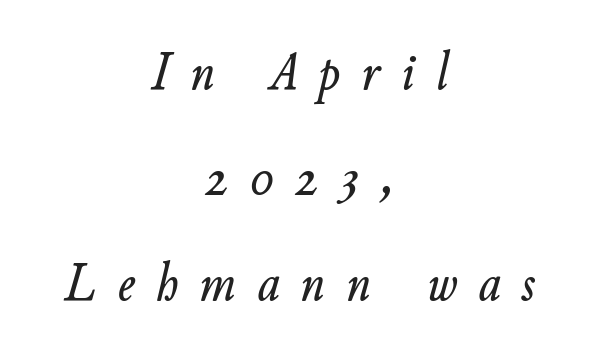
{"italic": "yes", "lean": "right", "slant_degrees": 11, "width": "normal", "stroke_contrast": "low", "x_height": "small", "monospaced": "no", "underline": "no", "align": "center", "line_spacing": "loose", "line_spacing_ratio": 1.95, "letter_spacing": "wide", "letter_spacing_em": 0.4, "glyph_px": 54}
